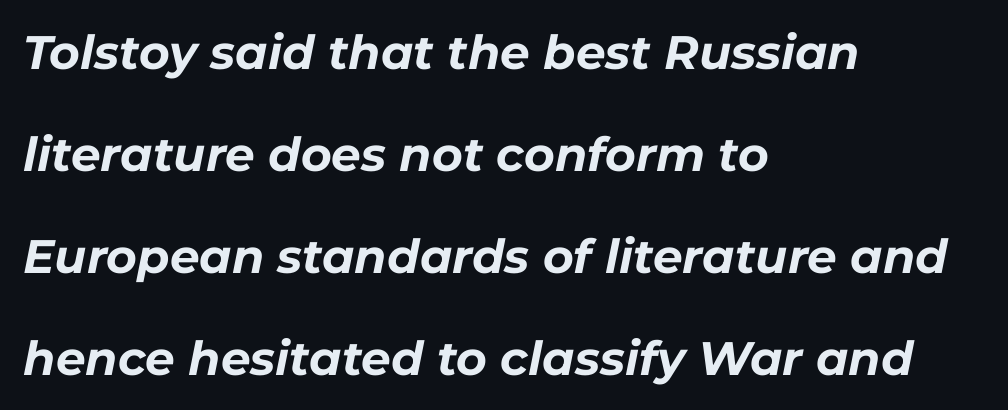
{"italic": "yes", "lean": "right", "slant_degrees": 11, "bold": "yes", "weight": "bold", "width": "normal", "stroke_contrast": "low", "x_height": "medium", "monospaced": "no", "underline": "no", "align": "left", "line_spacing": "loose", "line_spacing_ratio": 2.17, "letter_spacing": "normal", "letter_spacing_em": 0.0, "glyph_px": 47}
